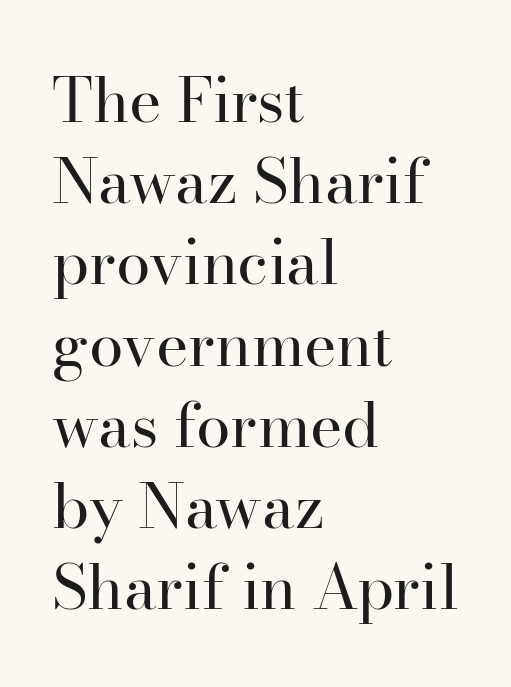
Between one letter and the next there's only the usual sliver of space. No italicization has been applied; the sample stays upright. Is this a sans? No — the strokes have serifs. Nobody drew a line under any word here. Notice how descenders clear the ascenders below comfortably — that's standard leading.
